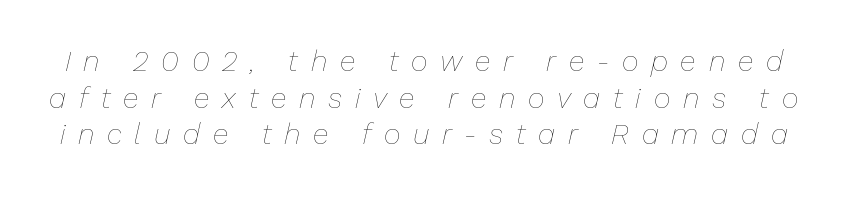
Each word looks stretched out because of the extra space between its letters. Decoration check: the copy has no underline. Stems here are at most as thick as an everyday book face. Tall strokes in this sample are angled rather than plumb. Each letter keeps its own natural width here, so spacing adapts to shape. The rendering uses a moderate line-height, typical for paragraphs.
